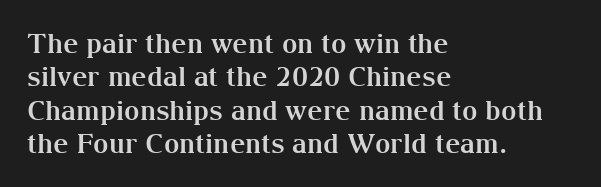
There is no visible air inserted between adjacent glyphs. Compared with a centered layout, this one pins lines to the left instead. The strokes are fattened all the way to bold. A typesetter would mark this as roman, not italic. The words here are not underlined.
